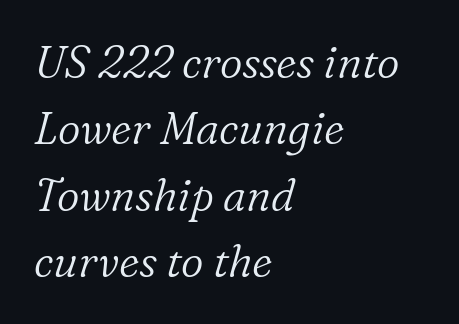
This sample keeps an unexceptional amount of space between lines. Designer's note — italics engaged. Unbolded letterforms with no extra heft. This is serif lettering, the kind often seen in printed books. Caption: multi-line text, flush left, ragged right.
